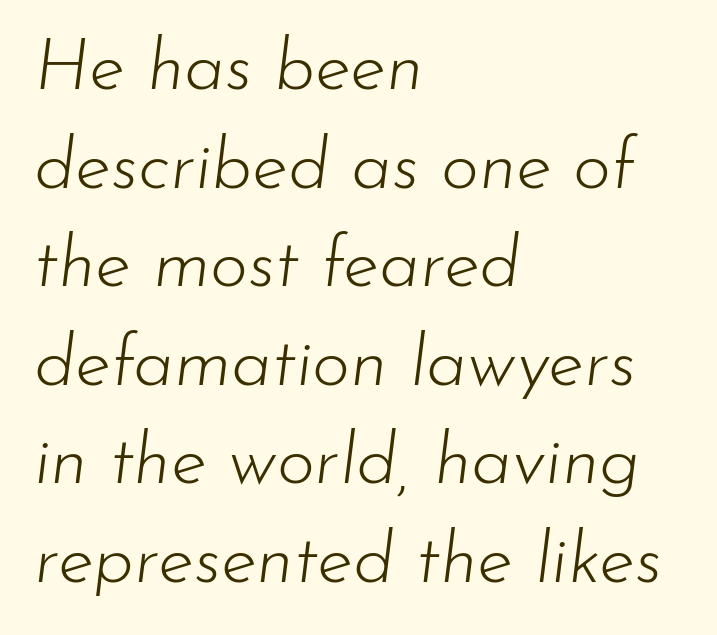
The image shows 73 px light type, italic (leaning right); set left-aligned, normal line spacing (1.35x), normal letter spacing, not underlined; low stroke contrast and a small x-height.
